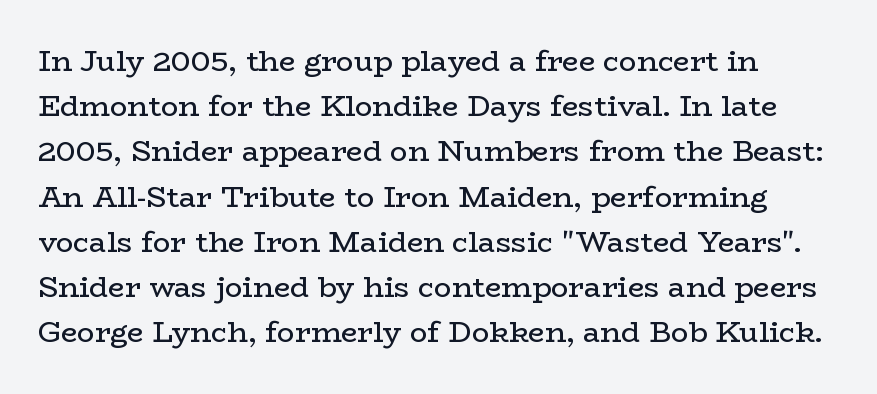
{"serif": "yes", "italic": "no", "bold": "no", "weight": "regular", "width": "wide", "stroke_contrast": "low", "x_height": "medium", "monospaced": "no", "underline": "no", "align": "left", "line_spacing": "normal", "line_spacing_ratio": 1.56, "letter_spacing": "normal", "letter_spacing_em": 0.0, "glyph_px": 29}
